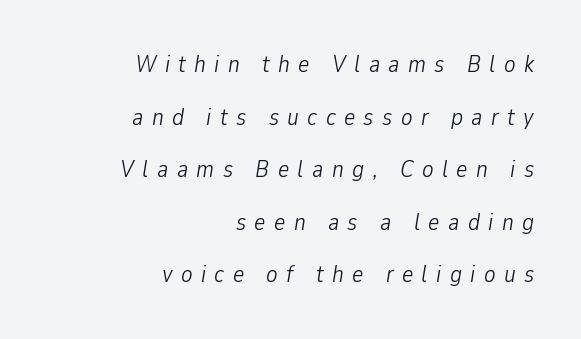
{"italic": "yes", "lean": "right", "slant_degrees": 9, "bold": "no", "underline": "no", "align": "right", "line_spacing": "loose", "line_spacing_ratio": 2.19, "letter_spacing": "wide", "letter_spacing_em": 0.35, "glyph_px": 24}
